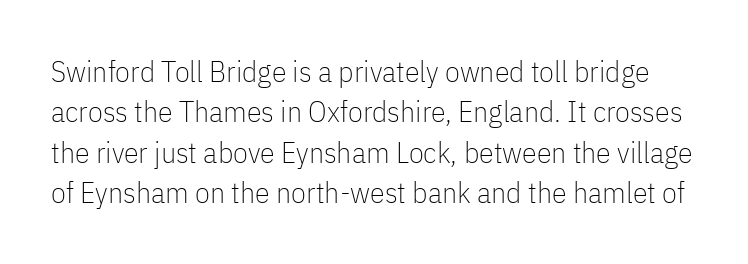
{"serif": "no", "italic": "no", "bold": "no", "weight": "thin", "width": "condensed", "stroke_contrast": "low", "x_height": "medium", "monospaced": "no", "underline": "no", "line_spacing": "normal", "line_spacing_ratio": 1.35, "letter_spacing": "normal", "letter_spacing_em": 0.0, "glyph_px": 30}
